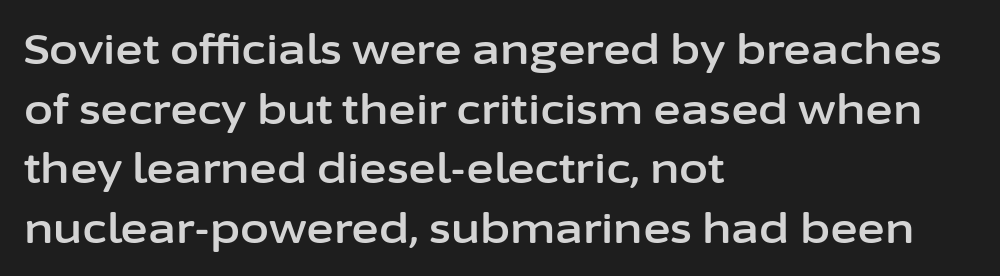
Q: Is the text italic (slanted)? A: No, it is upright.
Q: Is the typeface a serif or a sans-serif typeface? A: Sans-serif.
Q: Is the text underlined? A: No.
Q: How is the paragraph aligned? A: Left-aligned.
Q: Is the spacing between letters normal or unusually wide? A: Normal.
Q: Is the spacing between lines tight, normal or loose? A: Normal.
Q: Width (condensed, normal, or wide)? A: Normal.
Q: Stroke contrast? A: Low.
Q: x-height? A: Medium.
Q: Monospaced? A: No.
